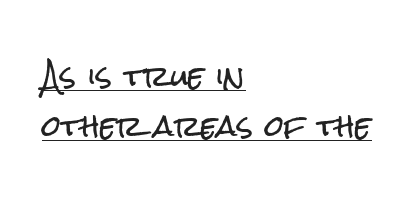
Standard letterfit; no display-style spreading of the glyphs. The type family on display is of the sans-serif kind. Each line starts at the same left margin while the right side varies. This is the regular roman posture of the typeface.
